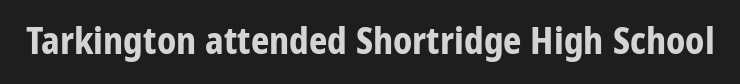
The image shows 36 px bold, condensed sans-serif type, upright; set normal letter spacing, not underlined; low stroke contrast and a large x-height.
